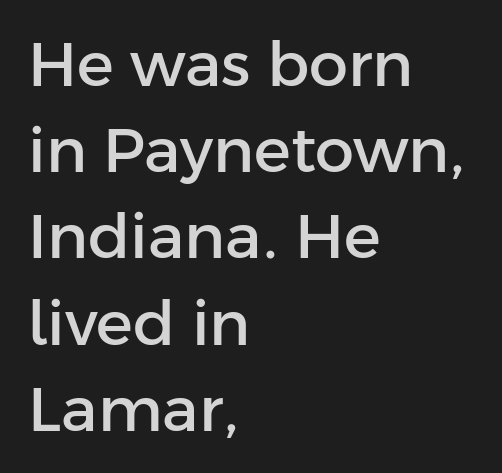
The passage is arranged the way most books set body copy — flush left. Unmarked baselines from the first word to the last. Nobody touched the tracking dial on this one. Vertical spacing — default. You could not count columns in this text — the font is proportionally spaced. Does the lettering tilt? It doesn't — this is upright.
